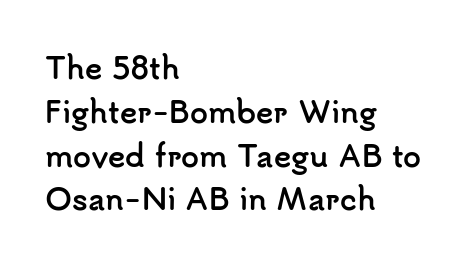
The image shows 29 px semibold sans-serif type, upright; set left-aligned, normal line spacing (1.51x), normal letter spacing, not underlined; low stroke contrast and a small x-height.
